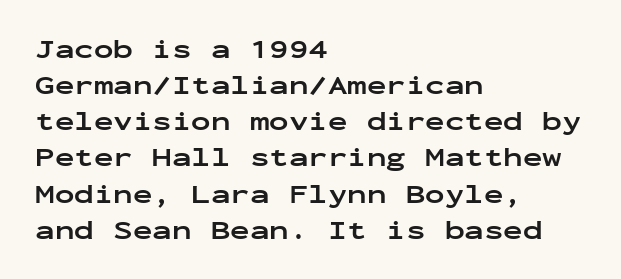
Q: Is the text bold? A: Yes.
Q: Is the text italic (slanted)? A: No, it is upright.
Q: Is the text underlined? A: No.
Q: How is the paragraph aligned? A: Left-aligned.
Q: Is the spacing between letters normal or unusually wide? A: Normal.
Q: Is the spacing between lines tight, normal or loose? A: Normal.
